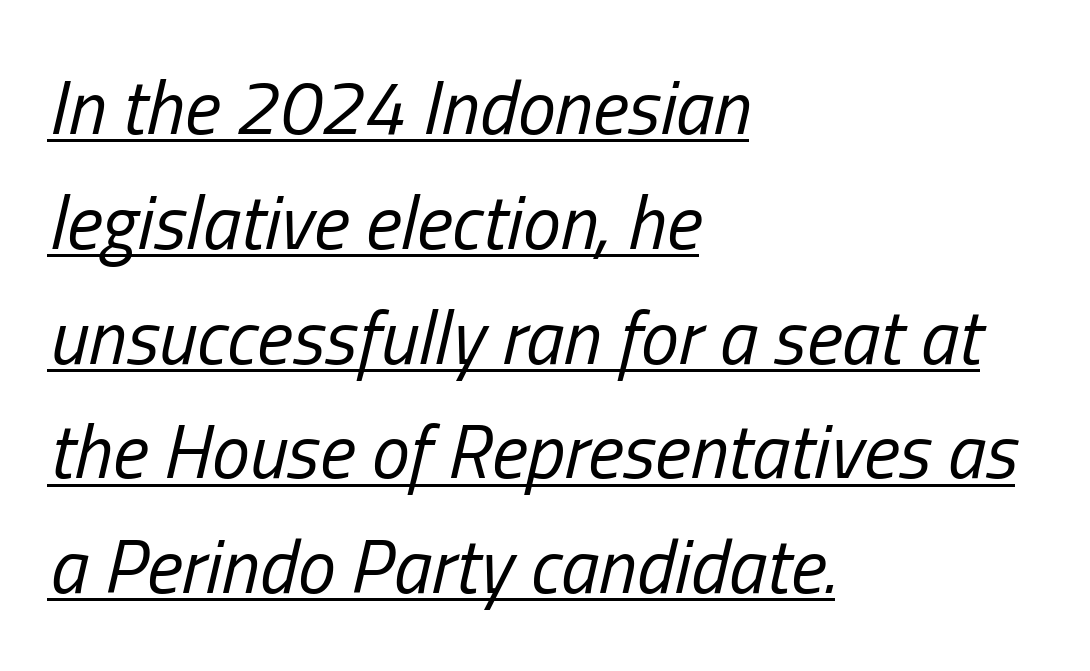
{"italic": "yes", "lean": "right", "slant_degrees": 13, "bold": "no", "weight": "regular", "width": "condensed", "stroke_contrast": "low", "x_height": "medium", "monospaced": "no", "underline": "yes", "align": "left", "line_spacing": "normal", "line_spacing_ratio": 1.51, "letter_spacing": "normal", "letter_spacing_em": 0.0, "glyph_px": 76}
